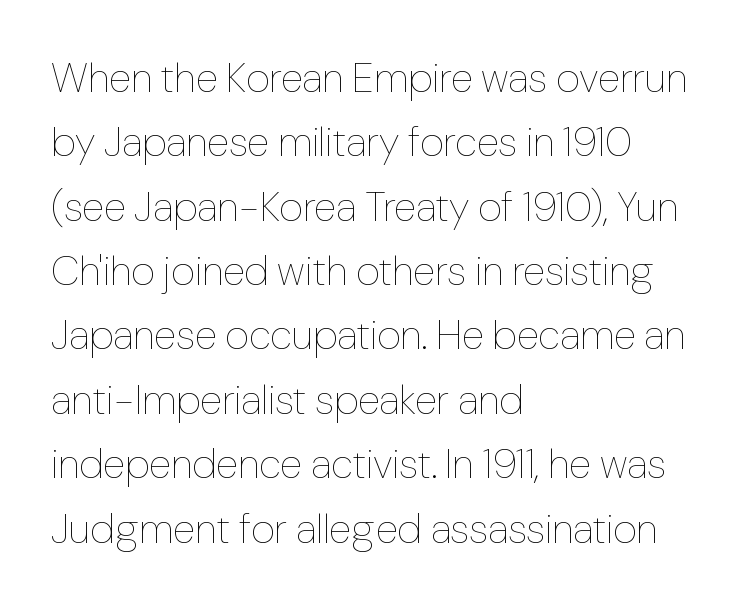
Q: Is the text bold? A: No.
Q: Is the text italic (slanted)? A: No, it is upright.
Q: Is the text underlined? A: No.
Q: How is the paragraph aligned? A: Left-aligned.
Q: Is the spacing between letters normal or unusually wide? A: Normal.
Q: Is the spacing between lines tight, normal or loose? A: Normal.
Q: Width (condensed, normal, or wide)? A: Normal.
Q: Stroke contrast? A: Low.
Q: x-height? A: Medium.
Q: Monospaced? A: No.
